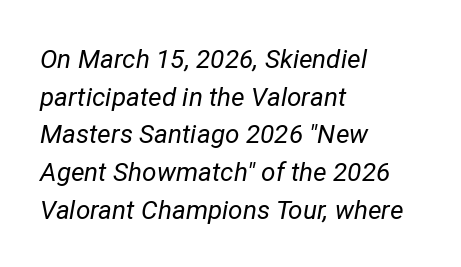
The image shows 26 px text type, italic (leaning right); set left-aligned, normal line spacing (1.45x), normal letter spacing, not underlined.
